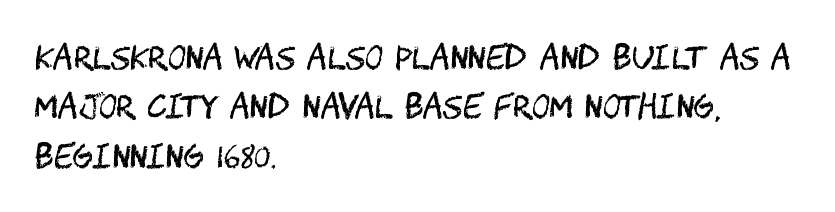
The image shows 31 px regular-weight, condensed sans-serif type, upright; set left-aligned, normal line spacing (1.59x), normal letter spacing, not underlined; medium stroke contrast and a large x-height.
